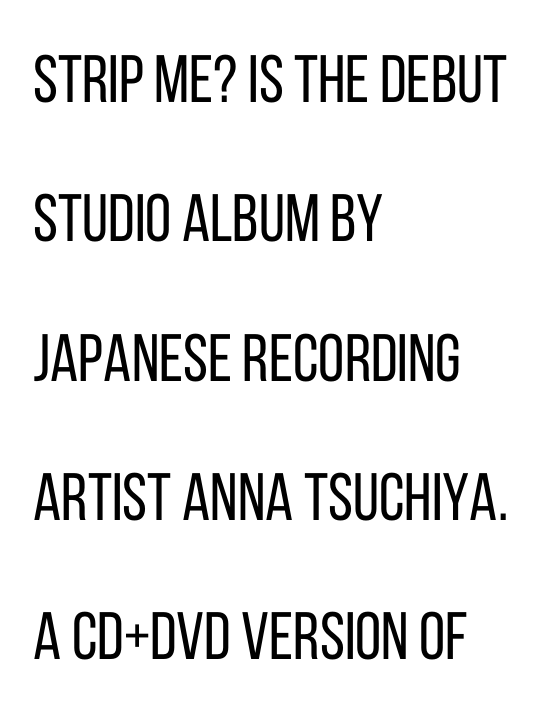
The image shows 67 px regular-weight, condensed sans-serif type, upright; set left-aligned, loose line spacing (2.08x), normal letter spacing, not underlined; low stroke contrast and a large x-height.
